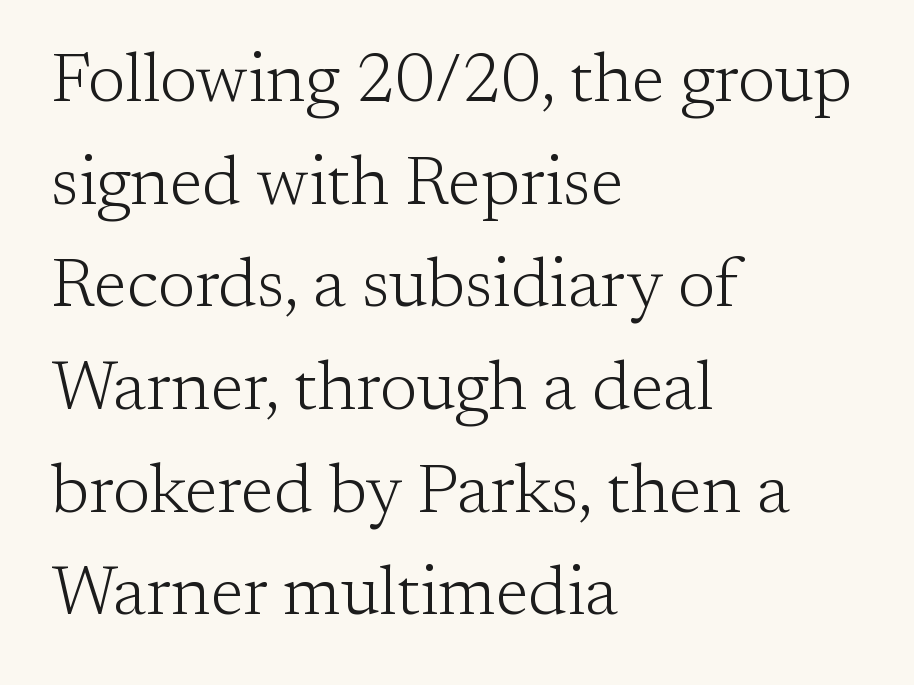
Q: Is the text bold? A: No.
Q: Is the text italic (slanted)? A: No, it is upright.
Q: Is the typeface a serif or a sans-serif typeface? A: Serif.
Q: Is the text underlined? A: No.
Q: How is the paragraph aligned? A: Left-aligned.
Q: Is the spacing between letters normal or unusually wide? A: Normal.
Q: Is the spacing between lines tight, normal or loose? A: Normal.
Q: Width (condensed, normal, or wide)? A: Normal.
Q: Stroke contrast? A: Low.
Q: x-height? A: Medium.
Q: Monospaced? A: No.
